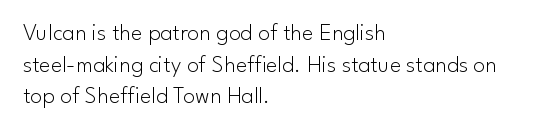
{"italic": "no", "bold": "no", "underline": "no", "align": "left", "line_spacing": "normal", "line_spacing_ratio": 1.32, "letter_spacing": "normal", "letter_spacing_em": 0.0, "glyph_px": 24}
